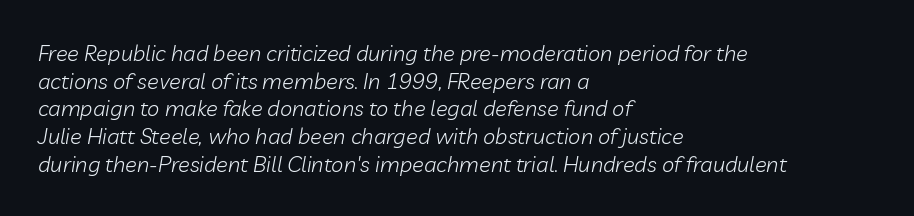
Q: Is the text bold? A: No.
Q: Is the text italic (slanted)? A: Yes, it leans right by about 10 degrees.
Q: Is the text underlined? A: No.
Q: How is the paragraph aligned? A: Left-aligned.
Q: Is the spacing between letters normal or unusually wide? A: Normal.
Q: Is the spacing between lines tight, normal or loose? A: Normal.
